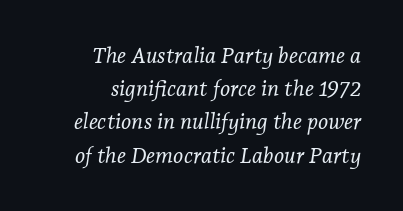
Q: Is the text bold? A: No.
Q: Is the text italic (slanted)? A: Yes, it leans right by about 7 degrees.
Q: Is the text underlined? A: No.
Q: How is the paragraph aligned? A: Right-aligned.
Q: Is the spacing between letters normal or unusually wide? A: Normal.
Q: Is the spacing between lines tight, normal or loose? A: Normal.
